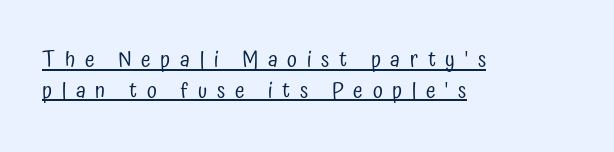
{"italic": "no", "bold": "no", "underline": "yes", "align": "left", "line_spacing": "normal", "line_spacing_ratio": 1.39, "letter_spacing": "wide", "letter_spacing_em": 0.44, "glyph_px": 22}
